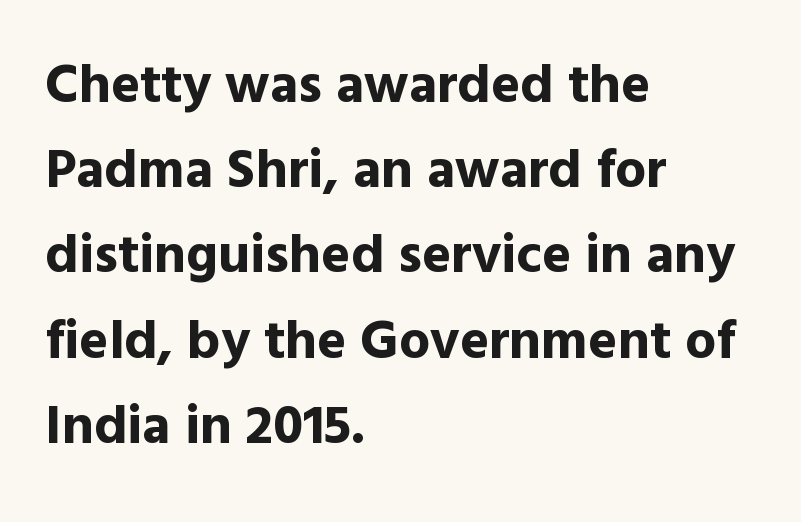
The image shows 55 px bold sans-serif type, upright; set left-aligned, normal line spacing (1.55x), normal letter spacing, not underlined; a medium x-height.
